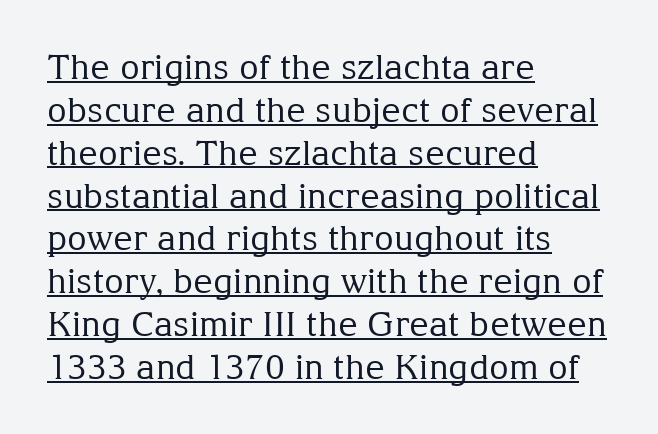
Q: Is the text bold? A: No.
Q: Is the text italic (slanted)? A: No, it is upright.
Q: Is the typeface a serif or a sans-serif typeface? A: Serif.
Q: Is the text underlined? A: Yes.
Q: How is the paragraph aligned? A: Left-aligned.
Q: Is the spacing between letters normal or unusually wide? A: Normal.
Q: Is the spacing between lines tight, normal or loose? A: Normal.
Q: Width (condensed, normal, or wide)? A: Normal.
Q: Stroke contrast? A: Medium.
Q: x-height? A: Medium.
Q: Monospaced? A: No.
